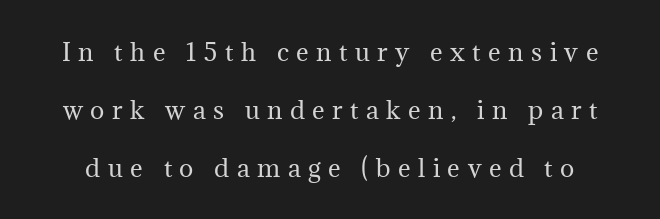
No italicization has been applied; the sample stays upright. The line-height multiplier appears high, well above default. There is plenty of visible air inserted between adjacent glyphs. The string is rendered with underlining switched off.
